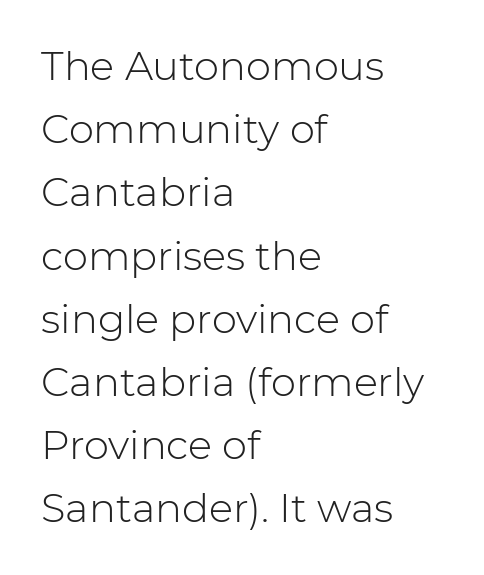
{"serif": "no", "italic": "no", "bold": "no", "weight": "light", "width": "normal", "stroke_contrast": "low", "x_height": "medium", "monospaced": "no", "underline": "no", "align": "left", "line_spacing": "normal", "line_spacing_ratio": 1.58, "letter_spacing": "normal", "letter_spacing_em": 0.0, "glyph_px": 40}
